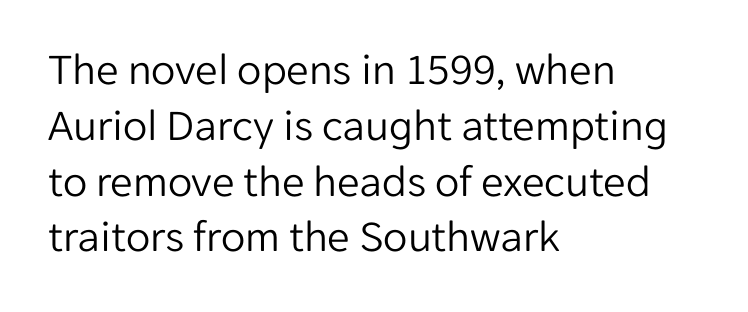
Q: Is the text bold? A: No.
Q: Is the text italic (slanted)? A: No, it is upright.
Q: Is the typeface a serif or a sans-serif typeface? A: Sans-serif.
Q: Is the text underlined? A: No.
Q: How is the paragraph aligned? A: Left-aligned.
Q: Is the spacing between letters normal or unusually wide? A: Normal.
Q: Width (condensed, normal, or wide)? A: Normal.
Q: Stroke contrast? A: Low.
Q: x-height? A: Medium.
Q: Monospaced? A: No.
